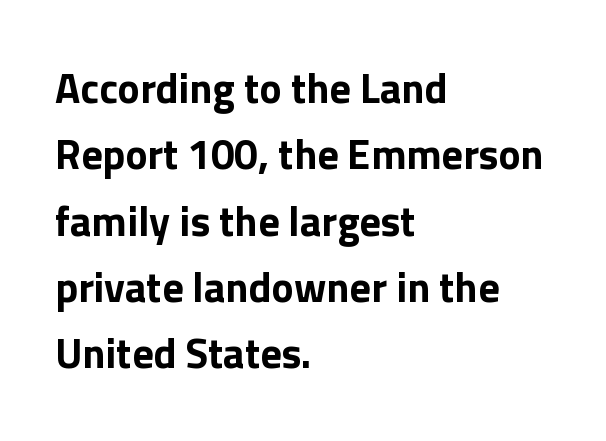
The image shows 42 px bold sans-serif type, upright; set left-aligned, normal line spacing (1.58x), normal letter spacing, not underlined; a medium x-height.
